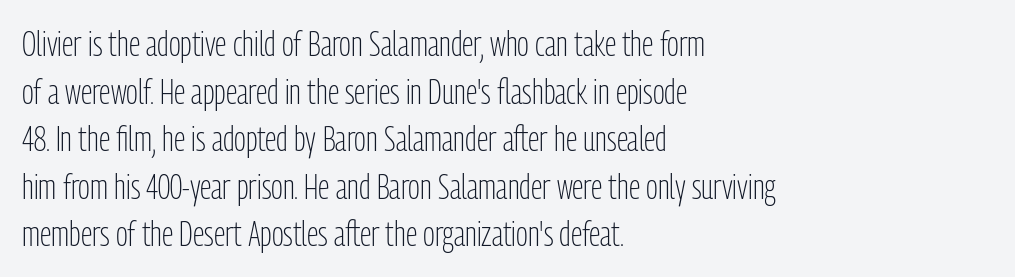
The letters advance in unequal steps, a hallmark of proportional type. Rows of type keep a routine distance in the vertical direction. Caption: multi-line text, flush left, ragged right. Examine the stroke ends and you'll find no serifs.
